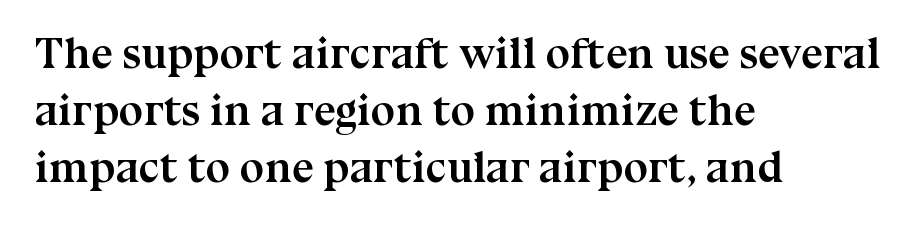
The image shows 44 px semibold serif type, upright; set left-aligned, normal line spacing (1.3x), normal letter spacing, not underlined; medium stroke contrast and a medium x-height.
